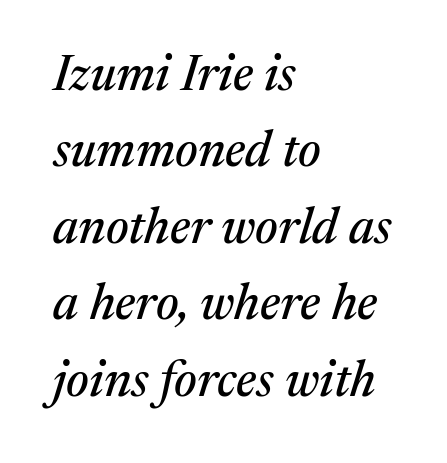
The image shows 50 px serif type, italic (leaning right); set left-aligned, normal line spacing (1.53x), normal letter spacing, not underlined; medium stroke contrast and a medium x-height.
